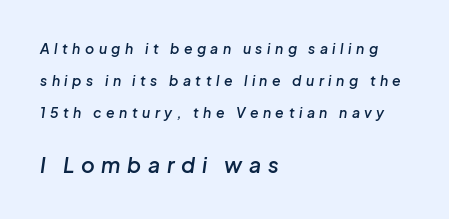
{"italic": "yes", "lean": "right", "slant_degrees": 8, "bold": "semi", "underline": "no", "align": "left", "line_spacing": "loose", "line_spacing_ratio": 2.27, "letter_spacing": "wide", "letter_spacing_em": 0.32, "larger_block": "second", "size_ratio": 1.5, "glyph_px": 21}
